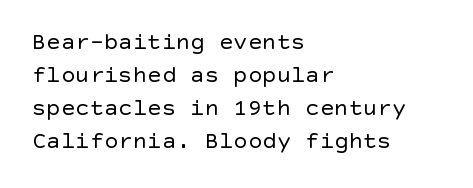
Q: Is the text bold? A: No.
Q: Is the text italic (slanted)? A: No, it is upright.
Q: Is the text underlined? A: No.
Q: How is the paragraph aligned? A: Left-aligned.
Q: Is the spacing between letters normal or unusually wide? A: Normal.
Q: Is the spacing between lines tight, normal or loose? A: Normal.
